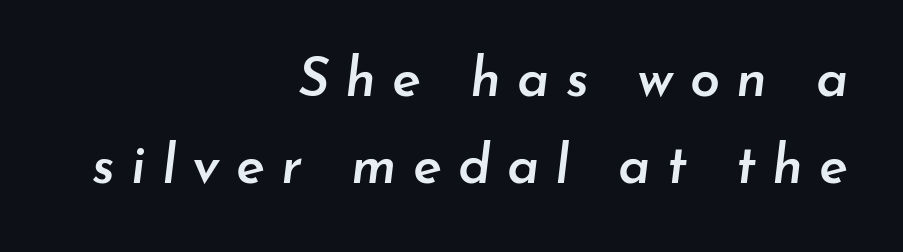
The text carries the slant typical of an italic or oblique font. This sample uses expanded letter spacing, leaving extra air between glyphs. Compared with an ordinary text face, these strokes are moderately heavier — a semibold. Regular leading. The specimen omits any rule beneath the text block's lines.
